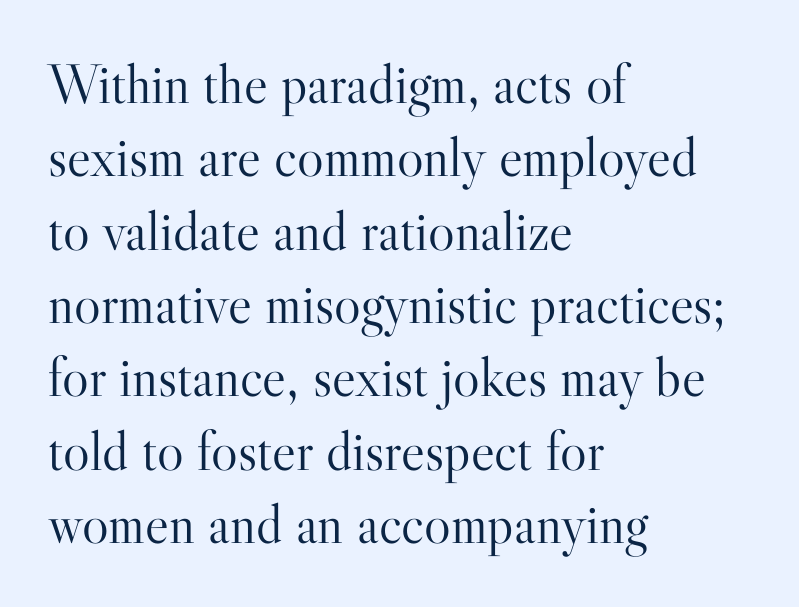
The image shows 56 px light serif type, upright; set left-aligned, normal line spacing (1.31x), normal letter spacing, not underlined; high stroke contrast and a small x-height.
